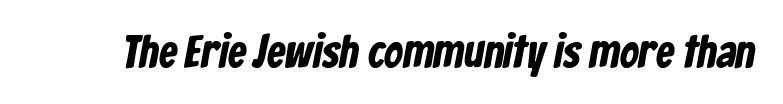
Nobody touched the tracking dial on this one. Emphasis by weight is at full strength: bold. Proportional: the letters do not fall into vertical columns. To sum up the face: it is a sans, with no serifs. Descenders hang freely into open space.
